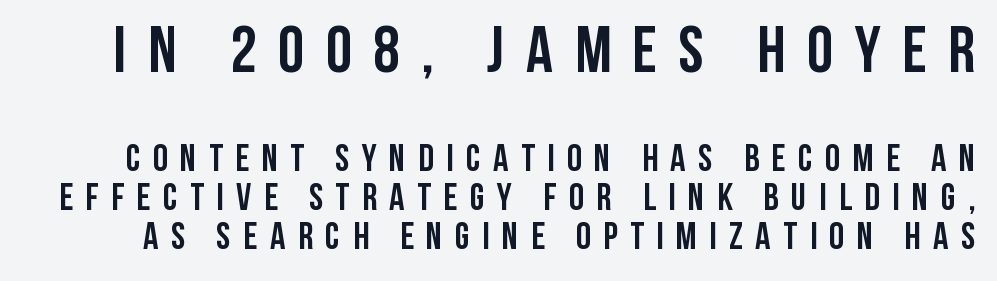
If you drew a line through each stem, it would be perfectly vertical. The baseline area is clear. You'd pick this weight for a headline — it's a proper bold. The letters carry no serifs — their stems end cleanly without finishing strokes.
